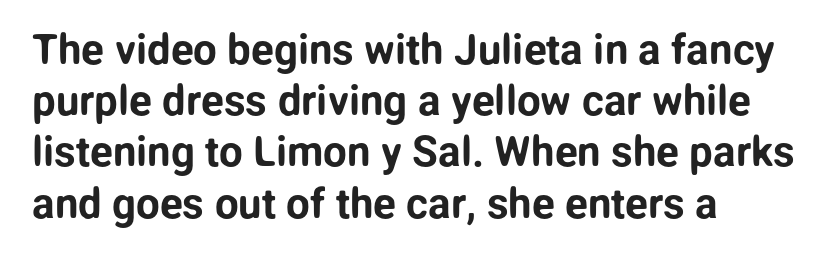
Q: Is the text italic (slanted)? A: No, it is upright.
Q: Is the typeface a serif or a sans-serif typeface? A: Sans-serif.
Q: Is the text underlined? A: No.
Q: How is the paragraph aligned? A: Left-aligned.
Q: Is the spacing between letters normal or unusually wide? A: Normal.
Q: Width (condensed, normal, or wide)? A: Normal.
Q: Stroke contrast? A: Low.
Q: x-height? A: Medium.
Q: Monospaced? A: No.
